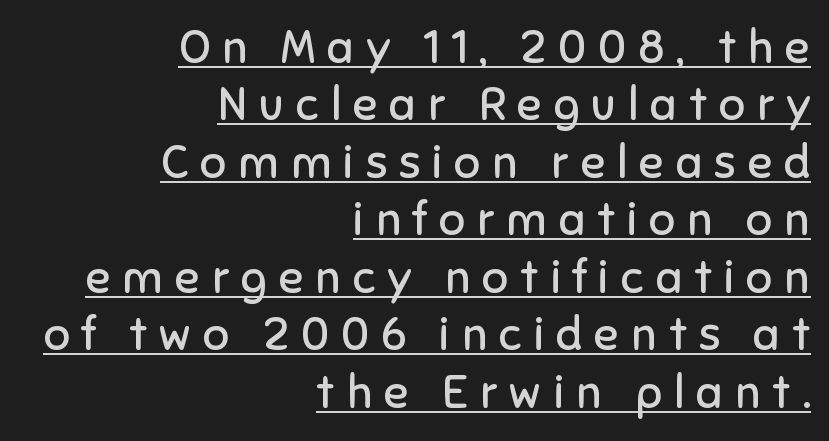
Casual observation: everything's shoved over to the right. Students, observe the line beneath the letters — that is underlining. Summary of weight: not heavy and not bold. Is there much room between lines? A standard amount, neither cramped nor airy.
